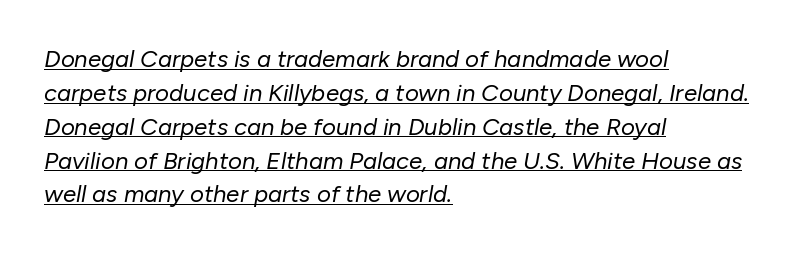
Q: Is the text bold? A: No.
Q: Is the text italic (slanted)? A: Yes, it leans right by about 10 degrees.
Q: Is the text underlined? A: Yes.
Q: How is the paragraph aligned? A: Left-aligned.
Q: Is the spacing between letters normal or unusually wide? A: Normal.
Q: Is the spacing between lines tight, normal or loose? A: Normal.
